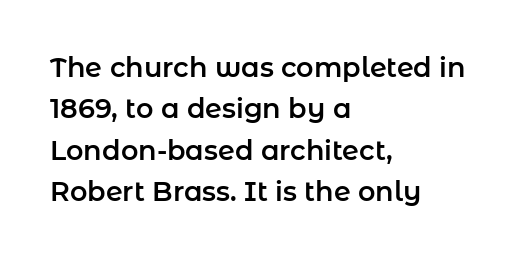
The image shows 27 px text type, upright; set left-aligned, normal line spacing (1.53x), normal letter spacing, not underlined.
